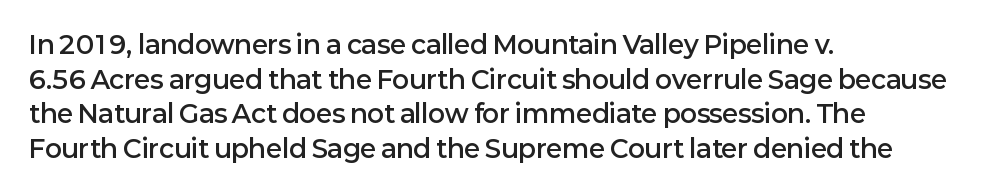
{"italic": "no", "bold": "semi", "underline": "no", "align": "left", "line_spacing": "normal", "line_spacing_ratio": 1.39, "letter_spacing": "normal", "letter_spacing_em": 0.0, "glyph_px": 25}
